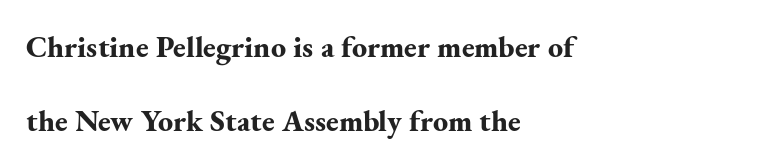
A roman cut, with each character standing at attention. Here the designer chose a conventional face with non-uniform glyph widths. The tracking reads as untouched default to a designer's eye. A serif font was chosen for this passage. The rag falls on the right side of this text block. Any mark beneath the type? The region is blank.
